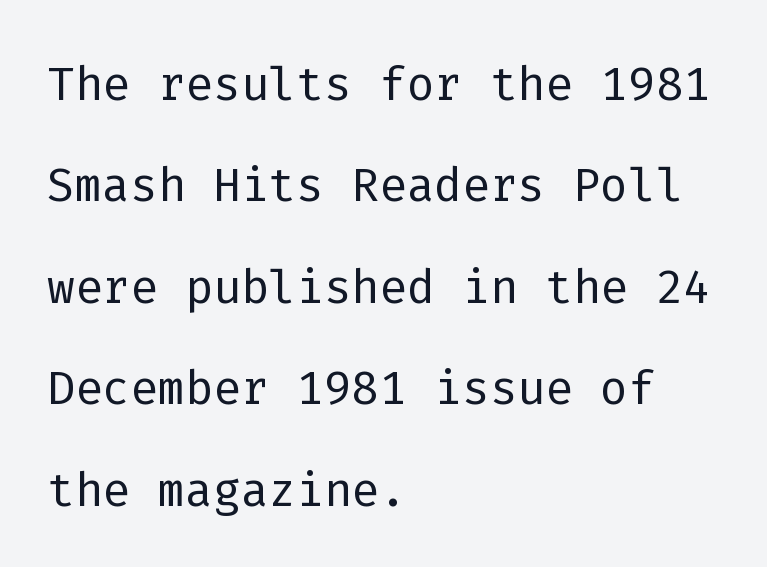
Q: Is the text bold? A: No.
Q: Is the text italic (slanted)? A: No, it is upright.
Q: Is the typeface a serif or a sans-serif typeface? A: Sans-serif.
Q: Is the text underlined? A: No.
Q: How is the paragraph aligned? A: Left-aligned.
Q: Is the spacing between letters normal or unusually wide? A: Normal.
Q: Is the spacing between lines tight, normal or loose? A: Normal.
Q: Width (condensed, normal, or wide)? A: Normal.
Q: Stroke contrast? A: Low.
Q: x-height? A: Medium.
Q: Monospaced? A: Yes.
